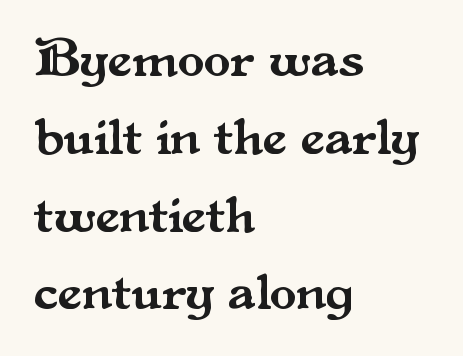
Beneath every word, the page is bare. The passage shown is typed in a proportional face where columns would drift. This rendering employs a face with finishing strokes, i.e., a serif. Caption: multi-line text, flush left, ragged right. Interline gaps are of average width in this sample.
